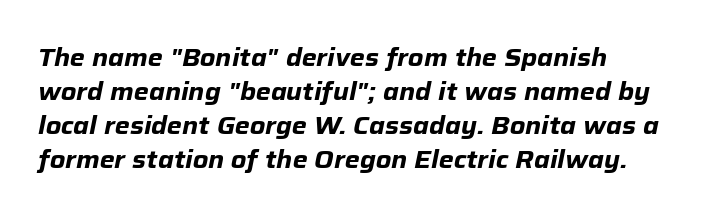
Q: Is the text bold? A: Yes.
Q: Is the text italic (slanted)? A: Yes, it leans right by about 12 degrees.
Q: Is the text underlined? A: No.
Q: How is the paragraph aligned? A: Left-aligned.
Q: Is the spacing between letters normal or unusually wide? A: Normal.
Q: Is the spacing between lines tight, normal or loose? A: Normal.
